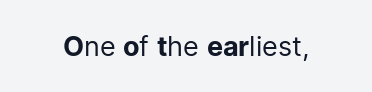
{"italic": "no", "bold": "no", "underline": "no", "letter_spacing": "normal", "letter_spacing_em": 0.0, "glyph_px": 27}
